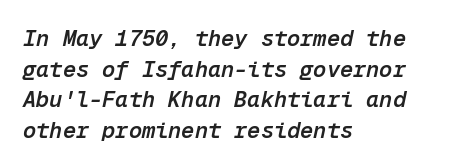
The image shows 22 px text type, italic (leaning right); set left-aligned, normal line spacing (1.39x), normal letter spacing, not underlined.
